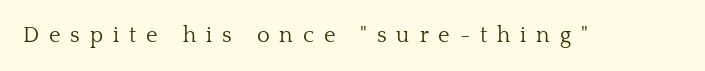
Q: Is the text bold? A: No.
Q: Is the text italic (slanted)? A: No, it is upright.
Q: Is the text underlined? A: No.
Q: Is the spacing between letters normal or unusually wide? A: Unusually wide.
